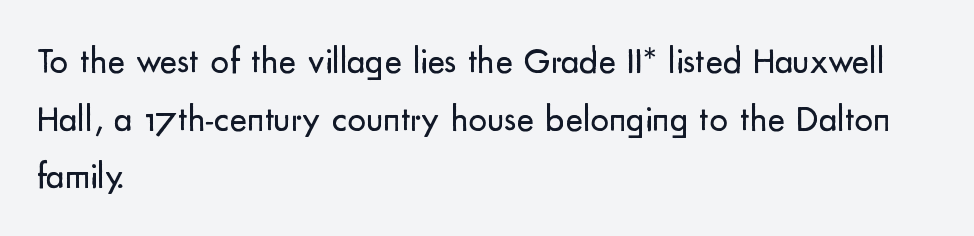
Q: Is the text bold? A: No.
Q: Is the text italic (slanted)? A: No, it is upright.
Q: Is the typeface a serif or a sans-serif typeface? A: Sans-serif.
Q: Is the text underlined? A: No.
Q: How is the paragraph aligned? A: Left-aligned.
Q: Is the spacing between letters normal or unusually wide? A: Normal.
Q: Is the spacing between lines tight, normal or loose? A: Normal.
Q: Width (condensed, normal, or wide)? A: Normal.
Q: Stroke contrast? A: Low.
Q: x-height? A: Small.
Q: Monospaced? A: No.
